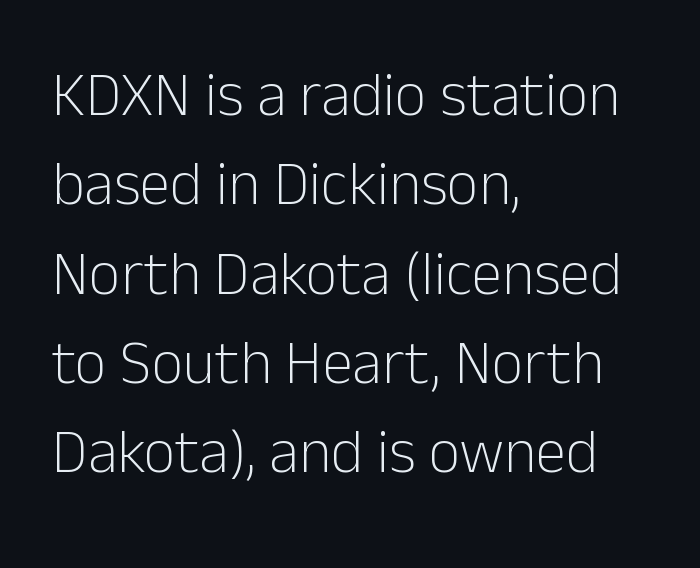
The image shows 62 px light sans-serif type, upright; set left-aligned, normal line spacing (1.44x), normal letter spacing, not underlined; low stroke contrast and a medium x-height.
